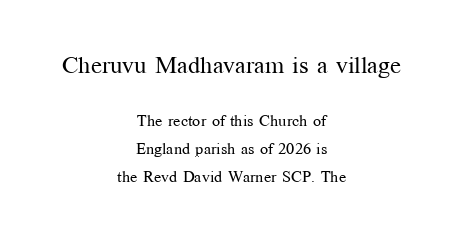
Q: Is the text bold? A: No.
Q: Is the text italic (slanted)? A: No, it is upright.
Q: Is the text underlined? A: No.
Q: How is the paragraph aligned? A: Centered.
Q: Is the spacing between letters normal or unusually wide? A: Normal.
Q: Which block of text is set in a larger size, the first (top) or the second (bottom)? A: The first (top) one.
